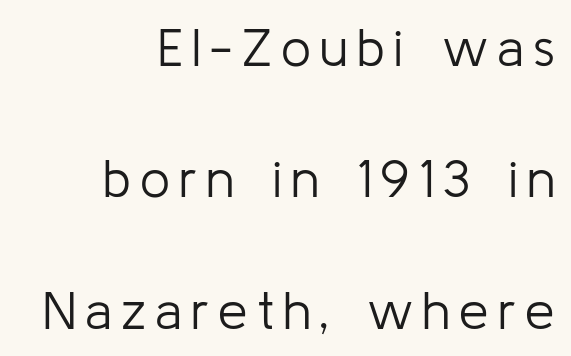
Where is the straight margin? On the right. The strokes are not fattened; the text isn't bold. You can tell from the bare stems that sans-serif type was used. The glyphs are unaccompanied by any horizontal stroke below them. You could not count columns in this text — the font is proportionally spaced.
